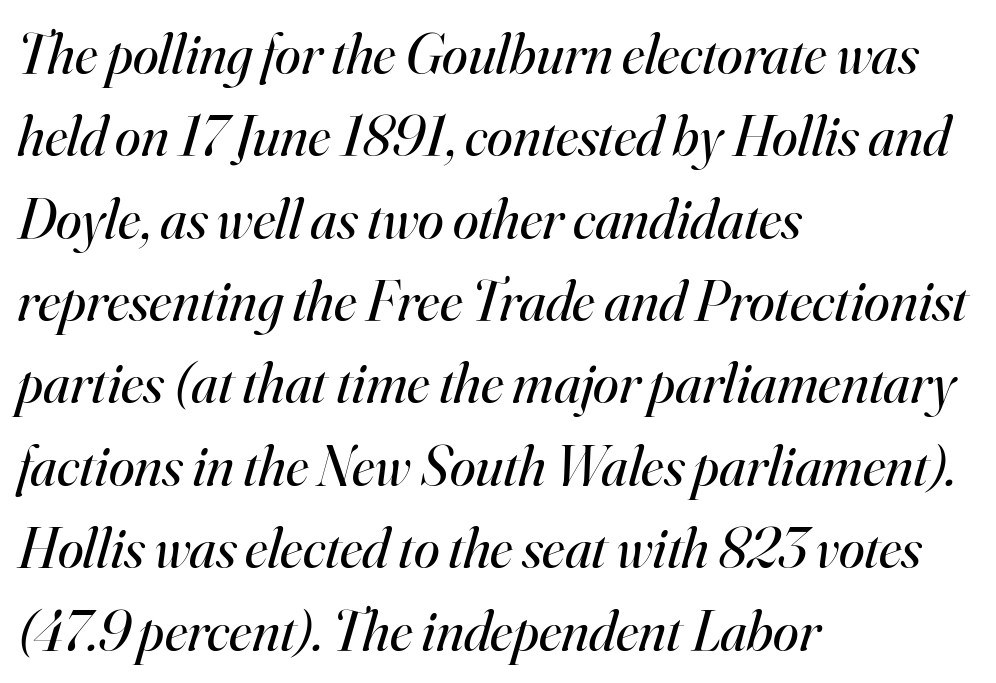
The image shows 58 px regular-weight serif type, italic (leaning right); set left-aligned, normal line spacing (1.42x), normal letter spacing, not underlined; high stroke contrast and a small x-height.
